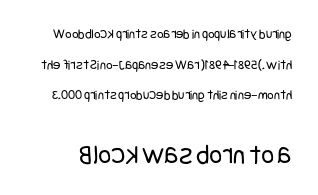
The image shows 28 px regular-weight, condensed sans-serif type, upright; set loose line spacing (2.18x), normal letter spacing, not underlined; the second (bottom) block is 2.0x larger; low stroke contrast and a large x-height.
